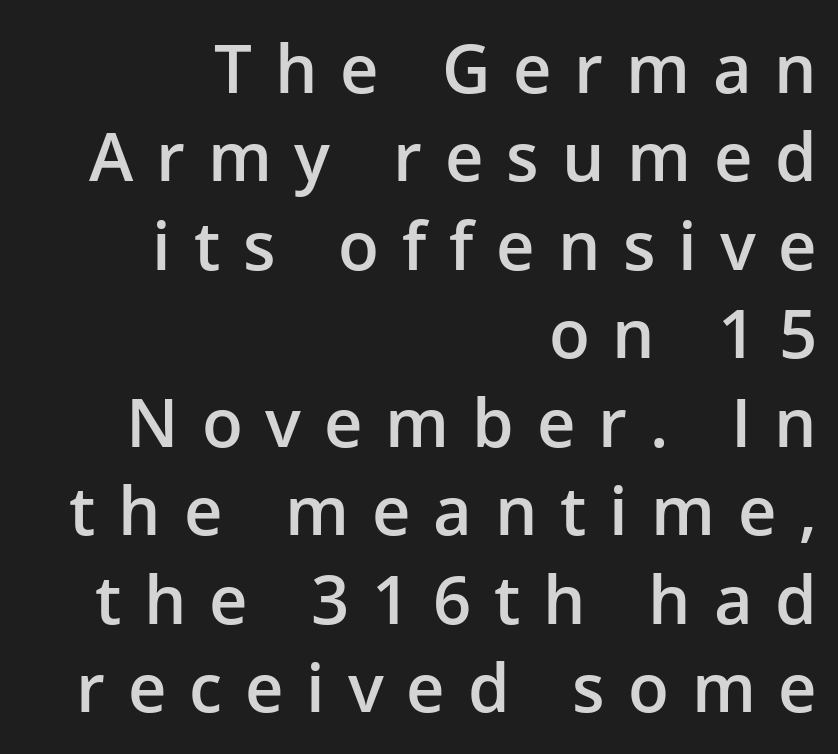
The image shows 67 px semibold sans-serif type, upright; set right-aligned, normal line spacing (1.32x), unusually wide letter spacing (+0.34 em), not underlined; low stroke contrast and a medium x-height.
